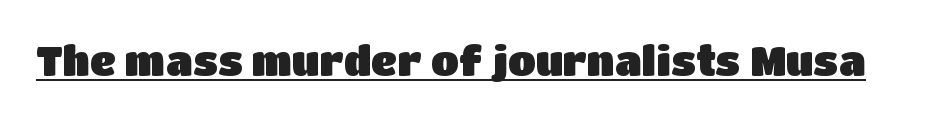
A typesetter would call this proportional, since set widths differ per character. Observe the absence of serifs on each vertical stroke in this sample. The glyphs are accompanied by a horizontal stroke just below them. Notice how the stems are strictly vertical — no italics here. Nobody touched the tracking dial on this one.
